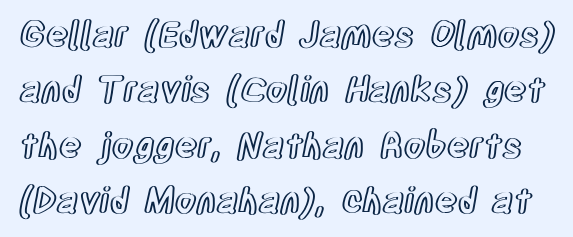
Interline gaps are of average width in this sample. Nothing unusual about the tracking: characters are spaced as the font intends. Spacing verdict: proportional, widths tailored to each character. Decoration check: the copy has no underline.
